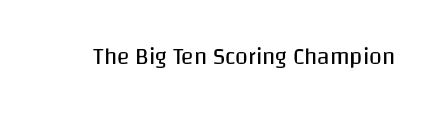
The type is set solid horizontally, with unmodified tracking. Words float on clear page, feet unadorned. A quiet, ordinary-to-light weight characterises the typeface. The type sits square on the baseline with zero lean.
